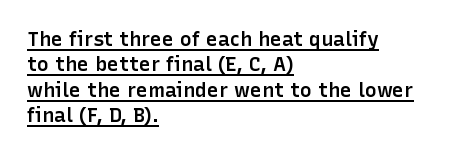
{"italic": "no", "bold": "semi", "underline": "yes", "align": "left", "line_spacing": "normal", "line_spacing_ratio": 1.27, "letter_spacing": "normal", "letter_spacing_em": 0.0, "glyph_px": 20}
